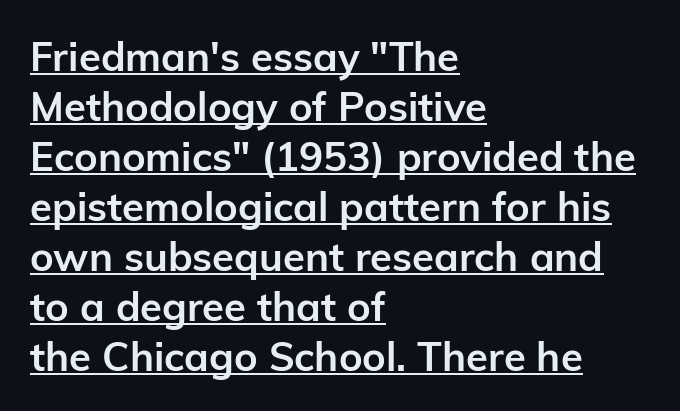
{"serif": "no", "italic": "no", "bold": "yes", "weight": "semibold", "width": "normal", "stroke_contrast": "low", "x_height": "medium", "monospaced": "no", "underline": "yes", "align": "left", "line_spacing": "normal", "line_spacing_ratio": 1.25, "letter_spacing": "normal", "letter_spacing_em": 0.0, "glyph_px": 40}
